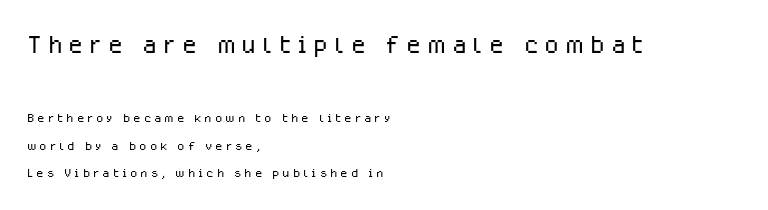
Q: Is the text bold? A: No.
Q: Is the text italic (slanted)? A: No, it is upright.
Q: Is the typeface a serif or a sans-serif typeface? A: Sans-serif.
Q: Is the text underlined? A: No.
Q: How is the paragraph aligned? A: Left-aligned.
Q: Is the spacing between lines tight, normal or loose? A: Normal.
Q: Which block of text is set in a larger size, the first (top) or the second (bottom)? A: The first (top) one.
Q: Width (condensed, normal, or wide)? A: Normal.
Q: Stroke contrast? A: Low.
Q: x-height? A: Medium.
Q: Monospaced? A: No.
